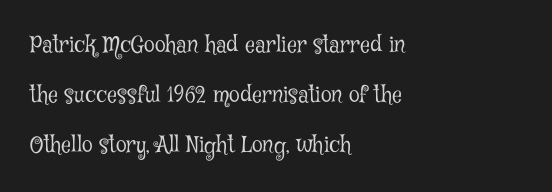
{"italic": "no", "bold": "no", "underline": "no", "align": "left", "line_spacing": "loose", "line_spacing_ratio": 2.28, "letter_spacing": "normal", "letter_spacing_em": 0.0, "glyph_px": 22}
